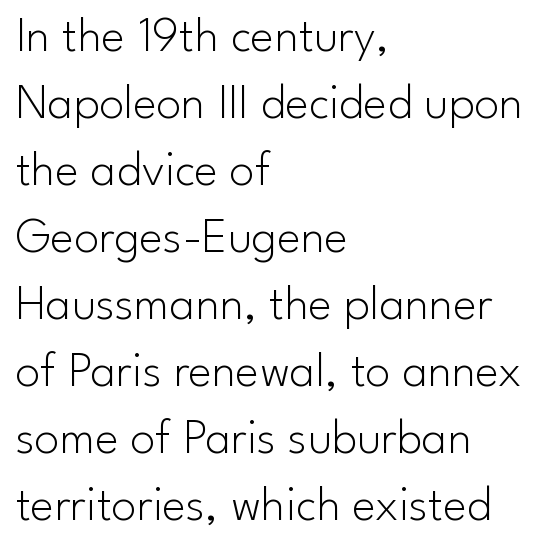
The designer went with a sans here, leaving each stem footless. Does extra space separate the letters? No, they use regular spacing. If you drew a ruler down the left edge, every line would touch it. The rendering uses natural spacing where letterforms have individual widths.
